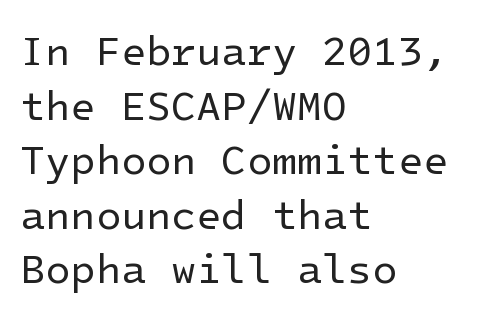
A typesetter would call this zero additional tracking. Reading down the block, your eye returns to a fixed left position each line. The lettering stays uniformly vertical, giving the passage a roman look. Serifs: no, the terminals of the letterforms are clean.
